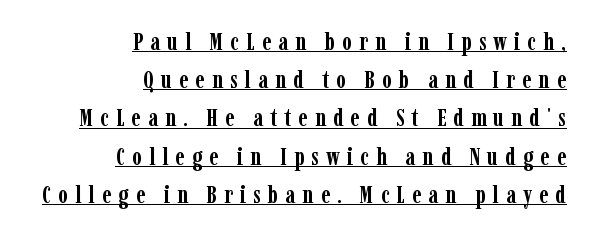
What decoration does the sample have? An underline. Horizontal alignment here is rightward, an uncommon choice for prose. Compared with an ordinary text face, these strokes are far heavier — a full bold. Whoever set this chose a conventional vertical rhythm. A typesetter would call this heavily tracked-out type.
